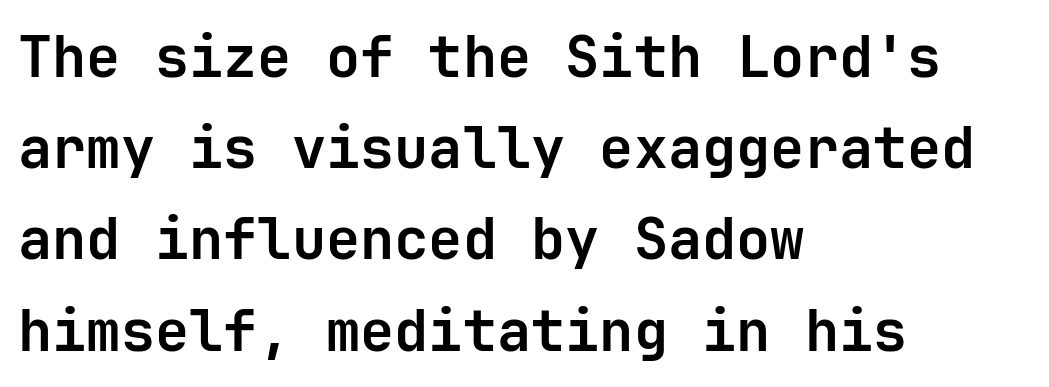
Q: Is the text bold? A: Yes.
Q: Is the text italic (slanted)? A: No, it is upright.
Q: Is the typeface a serif or a sans-serif typeface? A: Sans-serif.
Q: Is the text underlined? A: No.
Q: How is the paragraph aligned? A: Left-aligned.
Q: Is the spacing between letters normal or unusually wide? A: Normal.
Q: Is the spacing between lines tight, normal or loose? A: Normal.
Q: Width (condensed, normal, or wide)? A: Normal.
Q: Stroke contrast? A: Low.
Q: x-height? A: Medium.
Q: Monospaced? A: Yes.
